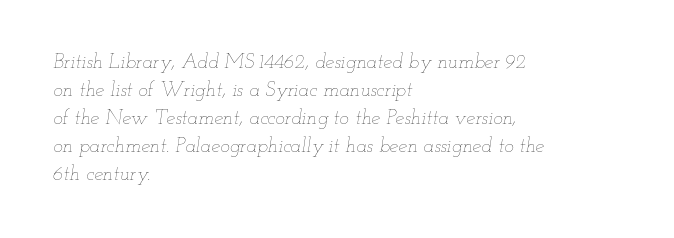
Each line starts at the same left margin while the right side varies. Heft: none added — not bold. Default kerning and tracking; the words read as compact shapes. Honestly, the row spacing looks completely unremarkable. Glance below the letters and you will spot only blank space.
